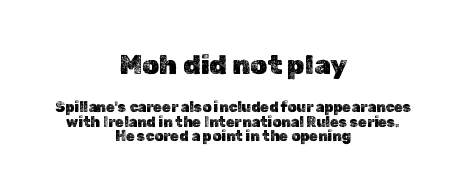
{"italic": "no", "underline": "no", "align": "center", "line_spacing": "tight", "line_spacing_ratio": 1.05, "letter_spacing": "normal", "letter_spacing_em": 0.0, "larger_block": "first", "size_ratio": 1.93, "glyph_px": 27}
